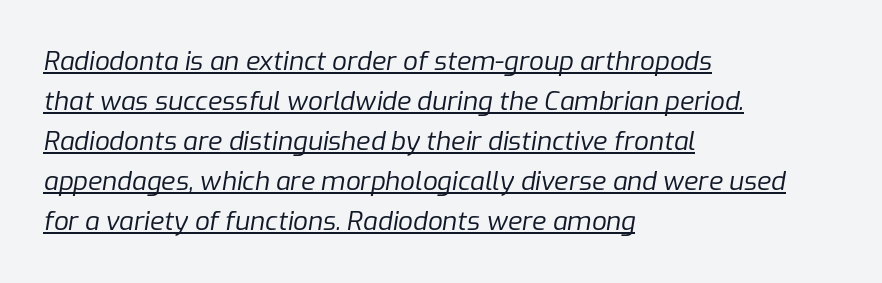
Q: Is the text bold? A: No.
Q: Is the text italic (slanted)? A: Yes, it leans right by about 9 degrees.
Q: Is the text underlined? A: Yes.
Q: How is the paragraph aligned? A: Left-aligned.
Q: Is the spacing between letters normal or unusually wide? A: Normal.
Q: Is the spacing between lines tight, normal or loose? A: Normal.
